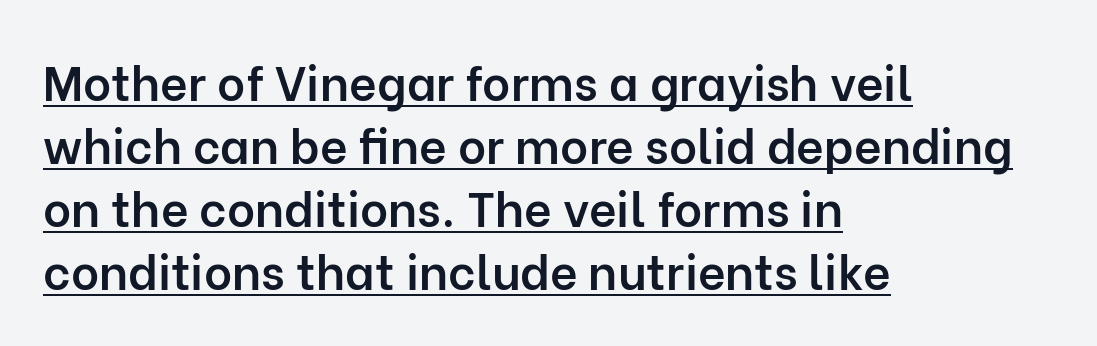
The image shows 48 px semibold sans-serif type, upright; set left-aligned, normal line spacing (1.31x), normal letter spacing, underlined; low stroke contrast and a medium x-height.
